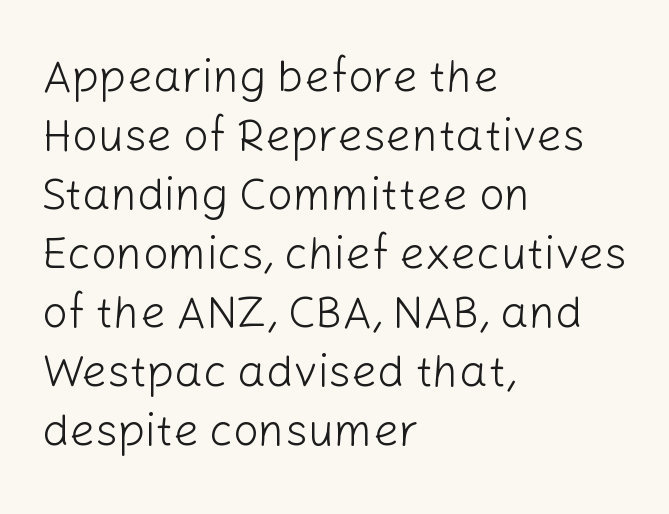
Between one letter and the next there's only the usual sliver of space. Upright lettering throughout. Descender tails drop into unmarked territory. Caption: face not bold, strokes unweighted. The face used here is proportionally spaced, like ordinary book or web type.
